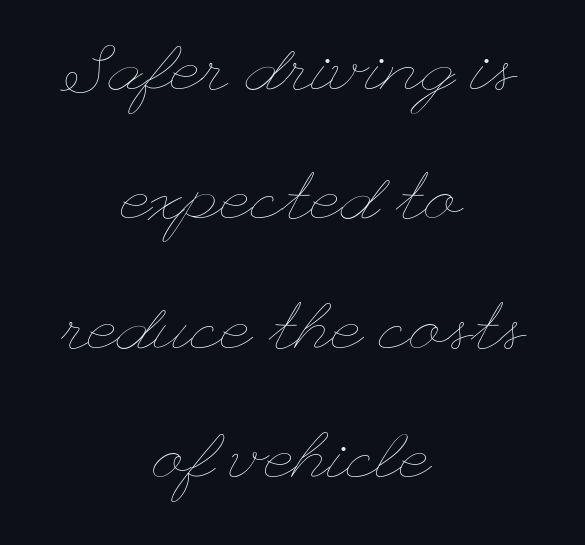
Q: Is the text bold? A: No.
Q: Is the text italic (slanted)? A: Yes.
Q: Is the text underlined? A: No.
Q: How is the paragraph aligned? A: Centered.
Q: Is the spacing between letters normal or unusually wide? A: Normal.
Q: Is the spacing between lines tight, normal or loose? A: Loose.
Q: Width (condensed, normal, or wide)? A: Wide.
Q: Stroke contrast? A: Low.
Q: x-height? A: Small.
